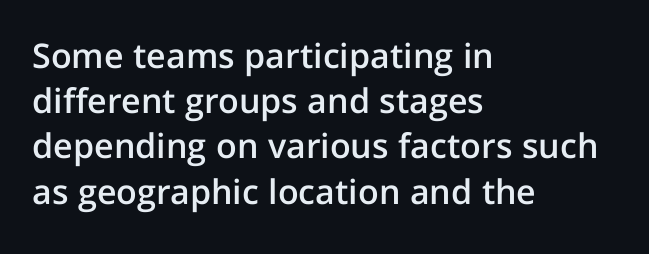
{"serif": "no", "italic": "no", "bold": "semi", "weight": "semibold", "width": "normal", "stroke_contrast": "low", "x_height": "medium", "monospaced": "no", "underline": "no", "align": "left", "line_spacing": "normal", "line_spacing_ratio": 1.33, "letter_spacing": "normal", "letter_spacing_em": 0.0, "glyph_px": 34}
